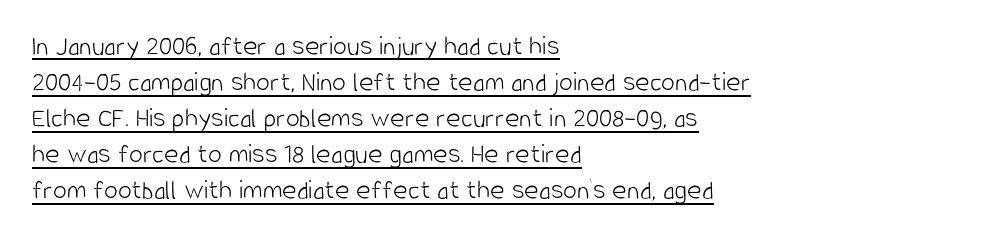
Q: Is the text bold? A: No.
Q: Is the text italic (slanted)? A: No, it is upright.
Q: Is the typeface a serif or a sans-serif typeface? A: Sans-serif.
Q: Is the text underlined? A: Yes.
Q: How is the paragraph aligned? A: Left-aligned.
Q: Is the spacing between letters normal or unusually wide? A: Normal.
Q: Is the spacing between lines tight, normal or loose? A: Normal.
Q: Width (condensed, normal, or wide)? A: Condensed.
Q: Stroke contrast? A: Low.
Q: x-height? A: Large.
Q: Monospaced? A: No.
